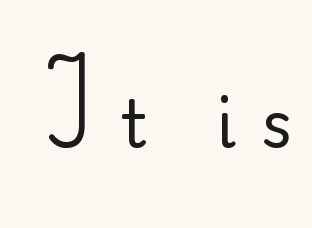
The gap between lines stays unmarked. You could not count columns in this text — the font is proportionally spaced. Yep, those are serifs on the letters. Designer's note — italics off, roman on. The passage shown has open, widely tracked lettering throughout.
